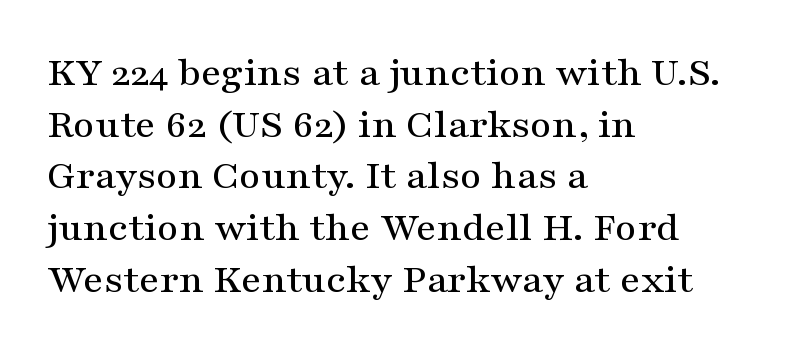
{"serif": "yes", "italic": "no", "width": "wide", "stroke_contrast": "medium", "x_height": "medium", "monospaced": "no", "underline": "no", "align": "left", "line_spacing_ratio": 1.23, "letter_spacing": "normal", "letter_spacing_em": 0.0, "glyph_px": 42}
